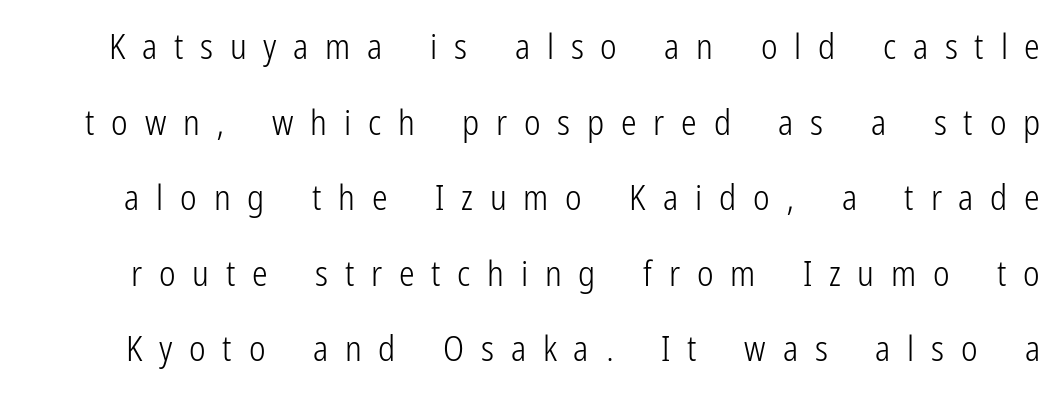
Q: Is the text bold? A: No.
Q: Is the text italic (slanted)? A: No, it is upright.
Q: Is the typeface a serif or a sans-serif typeface? A: Sans-serif.
Q: Is the text underlined? A: No.
Q: Is the spacing between letters normal or unusually wide? A: Unusually wide.
Q: Is the spacing between lines tight, normal or loose? A: Loose.
Q: Width (condensed, normal, or wide)? A: Condensed.
Q: Stroke contrast? A: Low.
Q: x-height? A: Medium.
Q: Monospaced? A: No.
